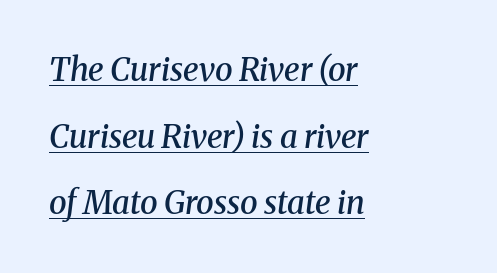
{"serif": "yes", "italic": "yes", "lean": "right", "slant_degrees": 8, "bold": "semi", "weight": "semibold", "width": "normal", "stroke_contrast": "medium", "x_height": "medium", "monospaced": "no", "underline": "yes", "align": "left", "line_spacing": "loose", "line_spacing_ratio": 2.08, "letter_spacing": "normal", "letter_spacing_em": 0.0, "glyph_px": 32}
